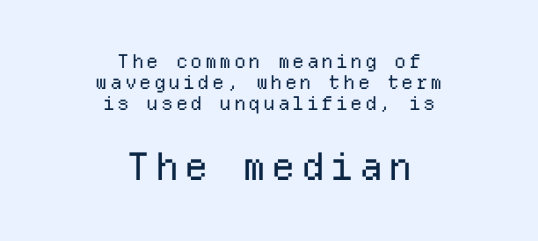
The image shows 38 px regular-weight sans-serif type, upright, monospaced; set centered, tight line spacing (1.1x), not underlined; the second (bottom) block is 2.0x larger; low stroke contrast and a medium x-height.
